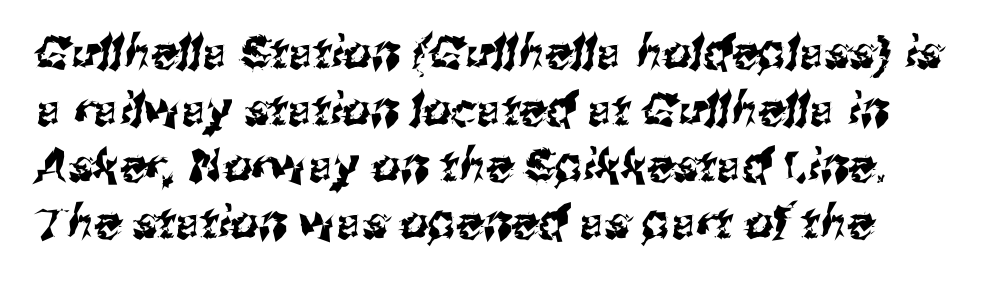
Is there much room between lines? A standard amount, neither cramped nor airy. Is this a sans? Yes — the strokes have no serifs. Students, note that the glyphs here touch the page at normal intervals. This sample has the flowing, uneven cadence of proportional lettering. Each row of text sits above clean, open space.
